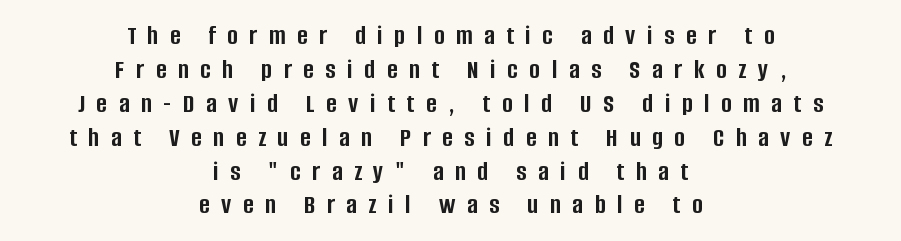
Q: Is the text bold? A: Yes.
Q: Is the text italic (slanted)? A: No, it is upright.
Q: Is the typeface a serif or a sans-serif typeface? A: Sans-serif.
Q: Is the text underlined? A: No.
Q: How is the paragraph aligned? A: Centered.
Q: Is the spacing between letters normal or unusually wide? A: Unusually wide.
Q: Width (condensed, normal, or wide)? A: Condensed.
Q: Stroke contrast? A: Low.
Q: x-height? A: Large.
Q: Monospaced? A: No.
